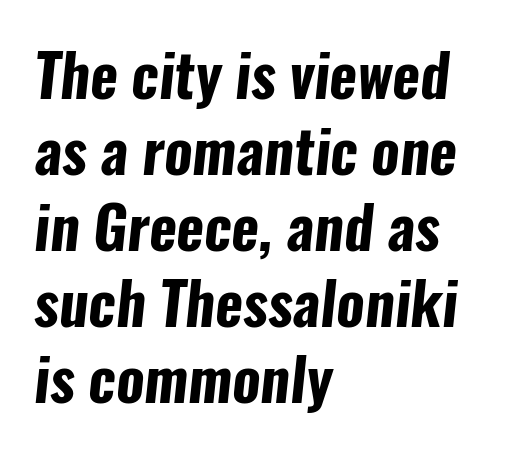
Q: Is the text bold? A: Yes.
Q: Is the typeface a serif or a sans-serif typeface? A: Sans-serif.
Q: Is the text underlined? A: No.
Q: How is the paragraph aligned? A: Left-aligned.
Q: Is the spacing between letters normal or unusually wide? A: Normal.
Q: Is the spacing between lines tight, normal or loose? A: Normal.
Q: Width (condensed, normal, or wide)? A: Condensed.
Q: Stroke contrast? A: Low.
Q: x-height? A: Medium.
Q: Monospaced? A: No.
